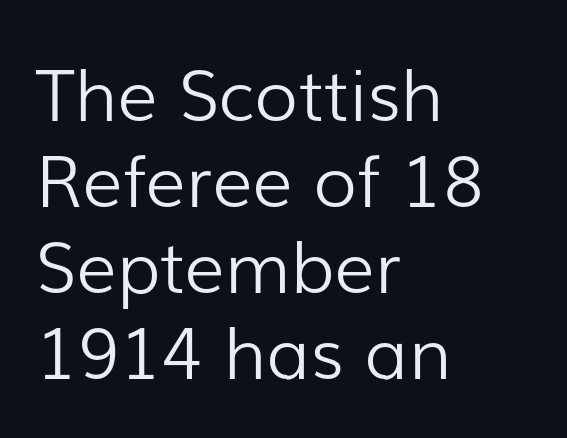
The image shows 71 px light sans-serif type, upright; set left-aligned, line spacing 1.21x, normal letter spacing, not underlined; low stroke contrast and a medium x-height.
